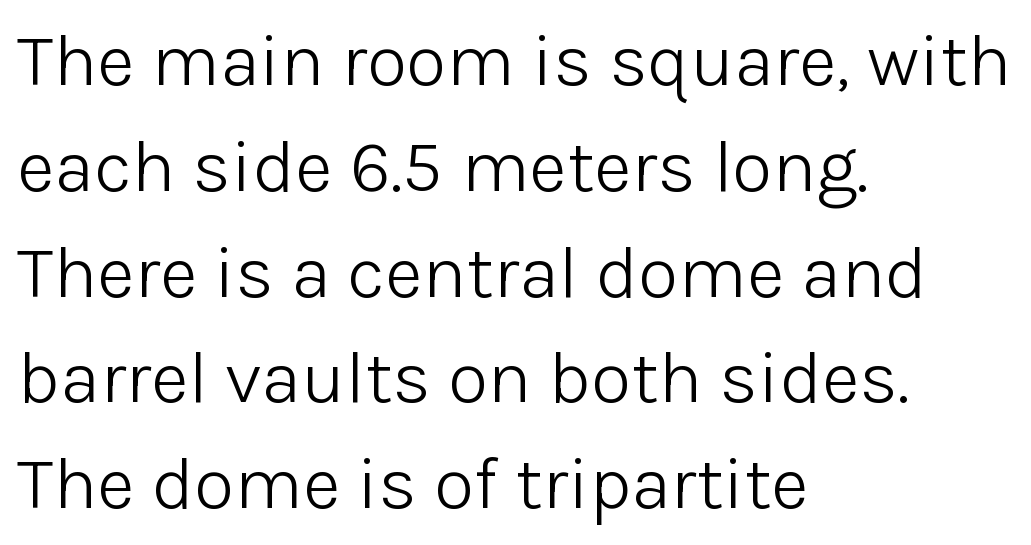
The image shows 74 px light sans-serif type, upright; set left-aligned, normal line spacing (1.43x), normal letter spacing, not underlined; low stroke contrast and a medium x-height.
